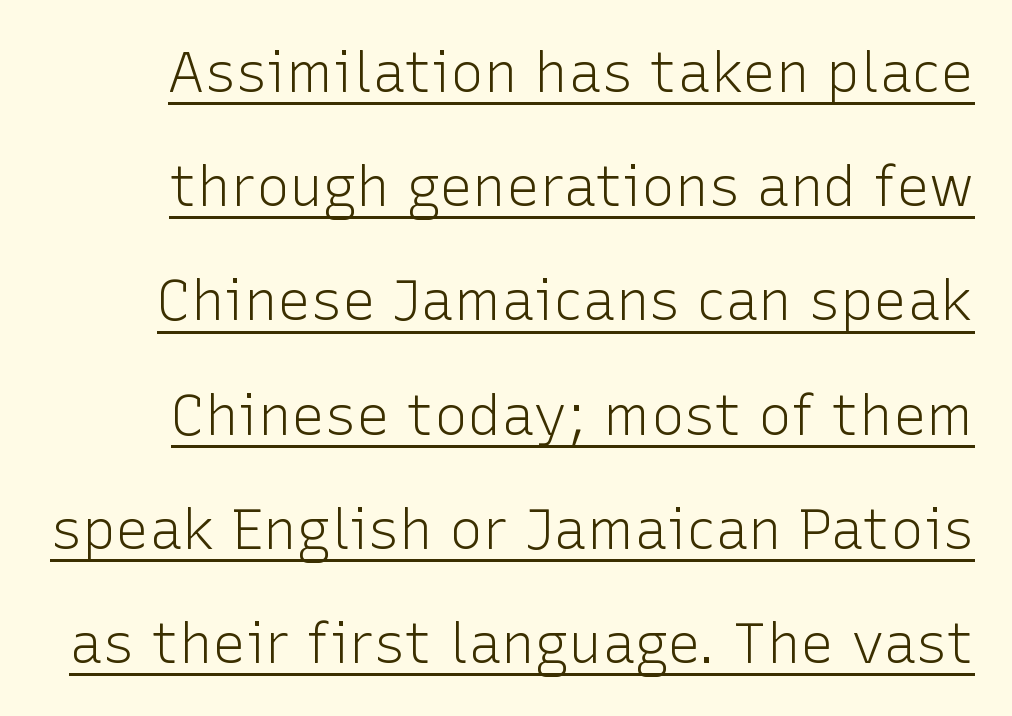
Q: Is the text bold? A: No.
Q: Is the text italic (slanted)? A: No, it is upright.
Q: Is the typeface a serif or a sans-serif typeface? A: Sans-serif.
Q: Is the text underlined? A: Yes.
Q: Is the spacing between letters normal or unusually wide? A: Normal.
Q: Is the spacing between lines tight, normal or loose? A: Loose.
Q: Width (condensed, normal, or wide)? A: Normal.
Q: Stroke contrast? A: Low.
Q: x-height? A: Medium.
Q: Monospaced? A: No.
